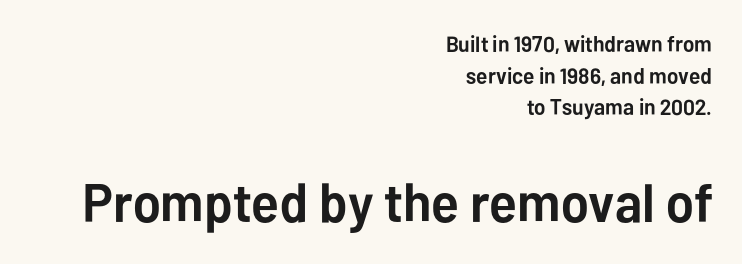
Notice how descenders clear the ascenders below comfortably — that's standard leading. Does the type have serifs? No, each stem ends abruptly. Size contrast runs from small at the top to large at the bottom. No italicization has been applied; the sample stays upright. A typesetter would call this zero additional tracking. How heavy is the stroke? Heavy — this is a bold.
